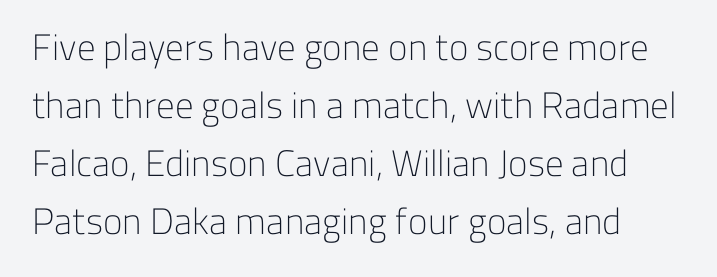
Nothing unusual about the tracking: characters are spaced as the font intends. Grotesque or geometric, the face here clearly has no serifs. Interline gaps are of average width in this sample. The weight tops out at a normal text grade. The space beneath each line is pristine and unruled. Note the varied advance widths — an 'i' is clearly narrower than an 'm'.
